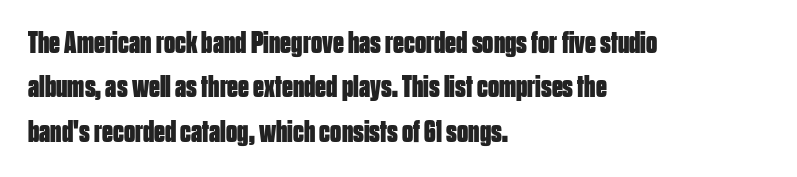
The image shows 31 px bold, condensed sans-serif type, upright; set left-aligned, normal line spacing (1.43x), normal letter spacing, not underlined; low stroke contrast and a large x-height.
